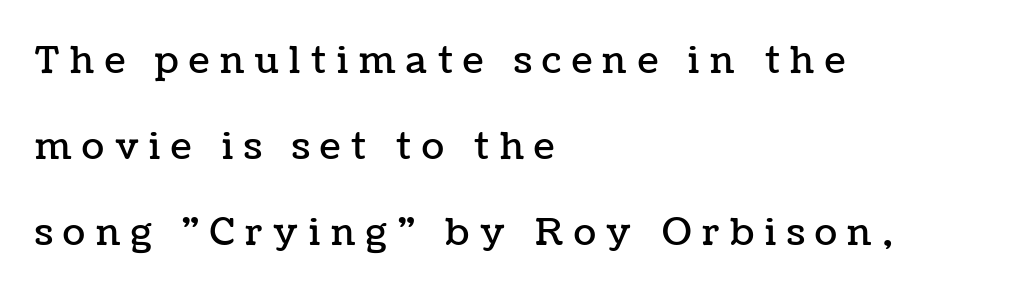
The image shows 37 px text type, upright; set left-aligned, loose line spacing (2.32x), unusually wide letter spacing (+0.29 em), not underlined; low stroke contrast and a medium x-height.
